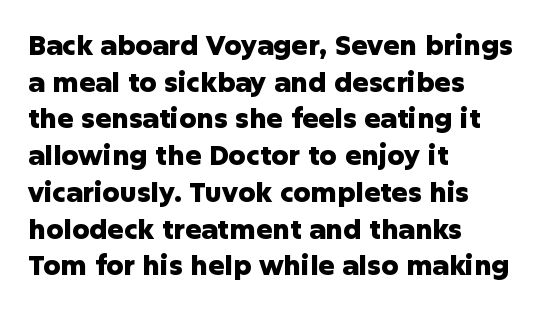
The image shows 27 px bold type, upright; set left-aligned, normal line spacing (1.36x), normal letter spacing, not underlined.
